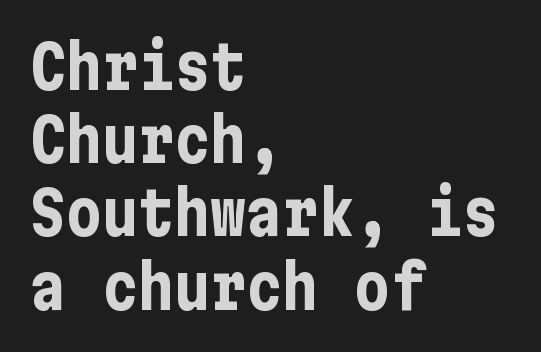
{"serif": "no", "italic": "no", "bold": "yes", "weight": "bold", "width": "condensed", "stroke_contrast": "low", "x_height": "medium", "underline": "no", "align": "left", "line_spacing_ratio": 1.22, "letter_spacing": "normal", "letter_spacing_em": 0.0, "glyph_px": 60}
